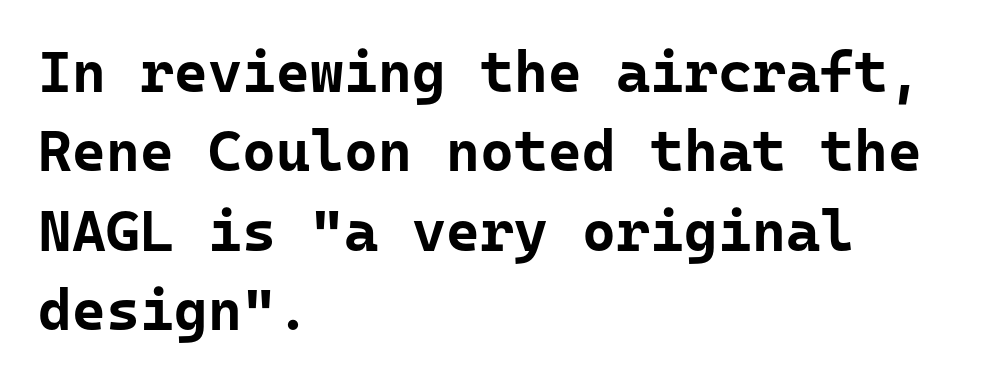
The image shows 58 px bold sans-serif type, upright, monospaced; set left-aligned, normal line spacing (1.37x), normal letter spacing, not underlined; low stroke contrast and a medium x-height.
